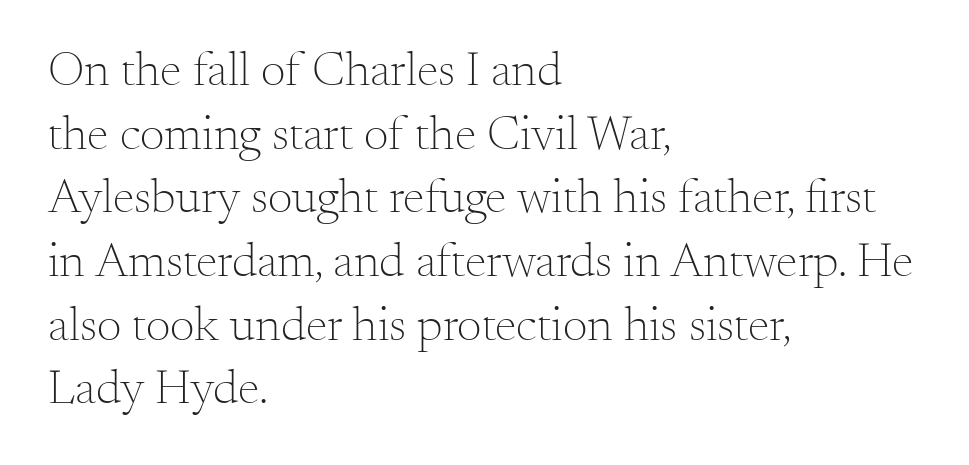
{"serif": "yes", "italic": "no", "bold": "no", "weight": "light", "width": "normal", "stroke_contrast": "medium", "x_height": "small", "monospaced": "no", "underline": "no", "align": "left", "line_spacing": "normal", "line_spacing_ratio": 1.3, "letter_spacing": "normal", "letter_spacing_em": 0.0, "glyph_px": 49}
